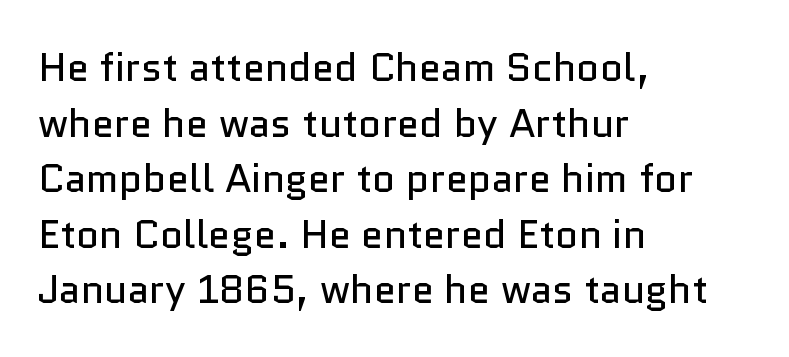
Q: Is the text bold? A: No.
Q: Is the text italic (slanted)? A: No, it is upright.
Q: Is the typeface a serif or a sans-serif typeface? A: Sans-serif.
Q: Is the text underlined? A: No.
Q: How is the paragraph aligned? A: Left-aligned.
Q: Is the spacing between letters normal or unusually wide? A: Normal.
Q: Is the spacing between lines tight, normal or loose? A: Normal.
Q: Width (condensed, normal, or wide)? A: Normal.
Q: Stroke contrast? A: Low.
Q: x-height? A: Medium.
Q: Monospaced? A: No.
